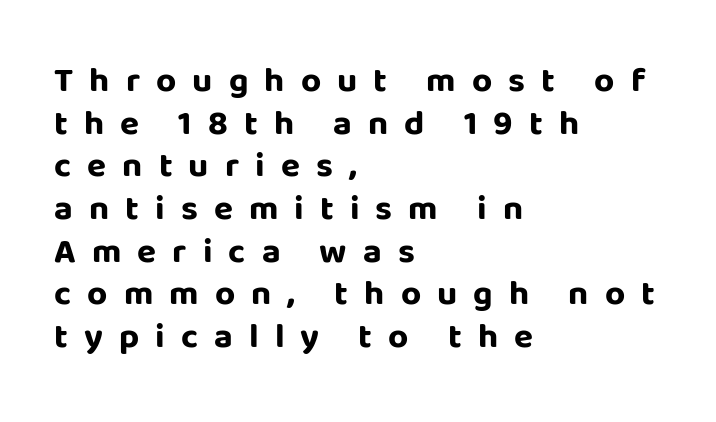
Any mark beneath the type? The region is blank. The text was rendered using a sans face with plain stroke endings. The passage shown is typed in a proportional face where columns would drift. In CSS terms this would be text-align: left. A typesetter would call this heavily tracked-out type. The letters stand straight up with perfectly vertical stems.
